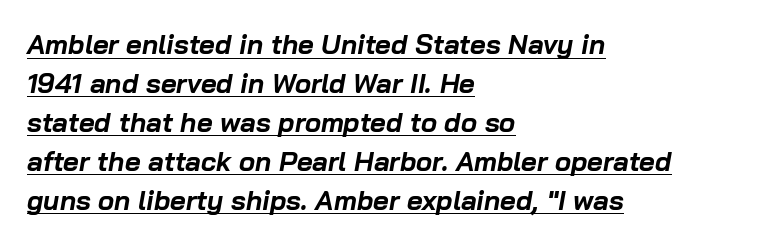
Q: Is the text bold? A: Yes.
Q: Is the text italic (slanted)? A: Yes, it leans right by about 10 degrees.
Q: Is the text underlined? A: Yes.
Q: How is the paragraph aligned? A: Left-aligned.
Q: Is the spacing between letters normal or unusually wide? A: Normal.
Q: Is the spacing between lines tight, normal or loose? A: Normal.
